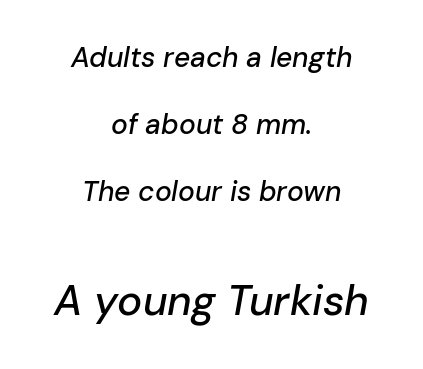
The image shows 42 px text type, italic (leaning right); set centered, loose line spacing (2.39x), normal letter spacing, not underlined; the second (bottom) block is 1.5x larger; low stroke contrast and a medium x-height.
